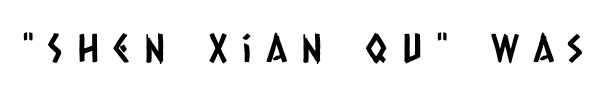
Q: Is the typeface a serif or a sans-serif typeface? A: Sans-serif.
Q: Is the text underlined? A: No.
Q: Is the spacing between letters normal or unusually wide? A: Unusually wide.
Q: Width (condensed, normal, or wide)? A: Condensed.
Q: Stroke contrast? A: Low.
Q: x-height? A: Large.
Q: Monospaced? A: No.
